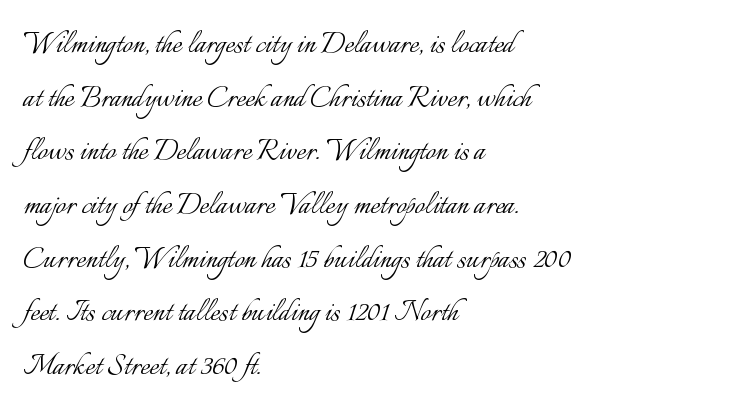
Compared with typical body copy, the letter spacing here is the same. The lines in this sample share a left origin and differ only in where they stop. Each row of text sits above clean, open space. You could not count columns in this text — the font is proportionally spaced.
